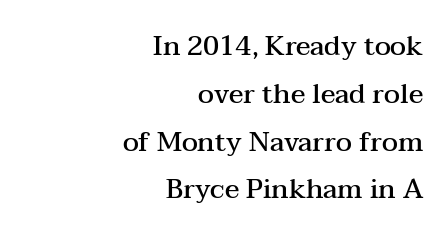
Q: Is the text bold? A: Semi-bold.
Q: Is the text italic (slanted)? A: No, it is upright.
Q: Is the text underlined? A: No.
Q: How is the paragraph aligned? A: Right-aligned.
Q: Is the spacing between letters normal or unusually wide? A: Normal.
